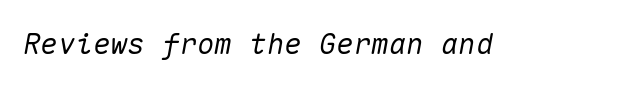
The image shows 29 px text type, italic (leaning right), monospaced; set normal letter spacing, not underlined; medium stroke contrast and a medium x-height.
